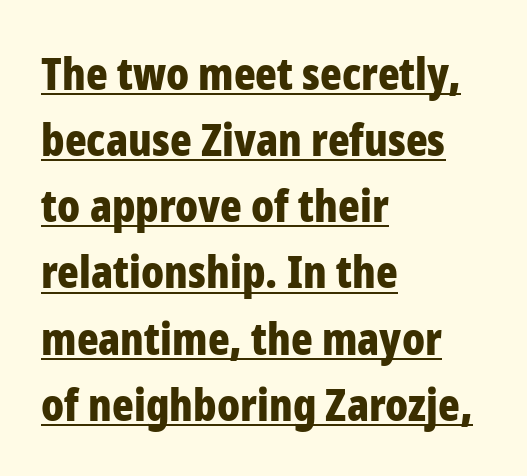
The image shows 45 px bold, condensed sans-serif type, upright; set left-aligned, normal line spacing (1.47x), normal letter spacing, underlined; low stroke contrast and a medium x-height.
